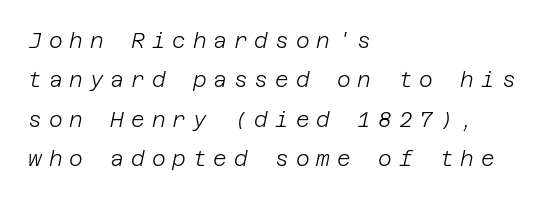
The strip under each line holds only bare page. Does extra space separate the letters? Yes, quite a lot of it. Each stroke keeps to a modest, everyday thickness or less. Emphasis-style slanted type is in use.
